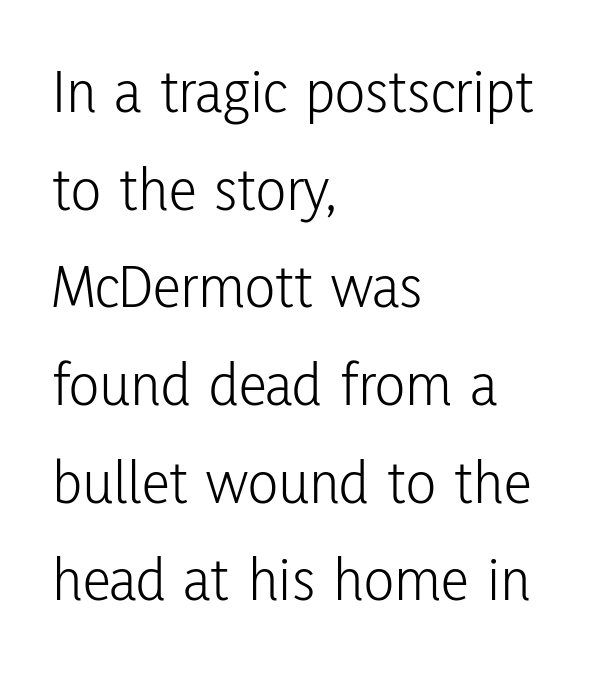
Q: Is the text bold? A: No.
Q: Is the text italic (slanted)? A: No, it is upright.
Q: Is the typeface a serif or a sans-serif typeface? A: Sans-serif.
Q: Is the text underlined? A: No.
Q: How is the paragraph aligned? A: Left-aligned.
Q: Is the spacing between letters normal or unusually wide? A: Normal.
Q: Is the spacing between lines tight, normal or loose? A: Normal.
Q: Width (condensed, normal, or wide)? A: Condensed.
Q: Stroke contrast? A: Low.
Q: x-height? A: Medium.
Q: Monospaced? A: No.
